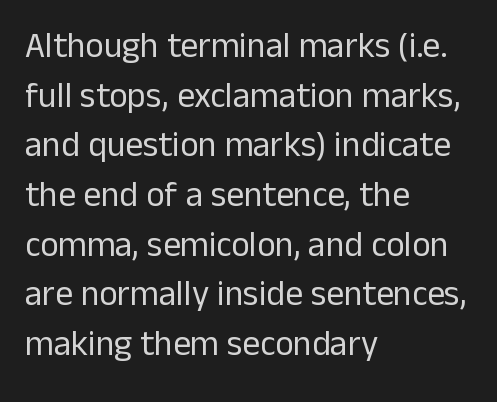
This sample uses an upright cut, with every glyph sitting square on the baseline. No letter is thick-stroked: the sample isn't bold. In terms of letterform style, serifs are entirely absent. Successive baselines arrive at the customary interval. Has an underline been added? It has not. These lines stack with their left ends in a neat column.
